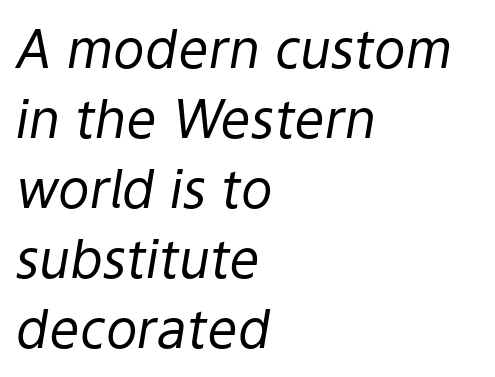
The image shows 53 px regular-weight type, italic (leaning right); set left-aligned, normal line spacing (1.32x), normal letter spacing, not underlined; low stroke contrast and a medium x-height.
